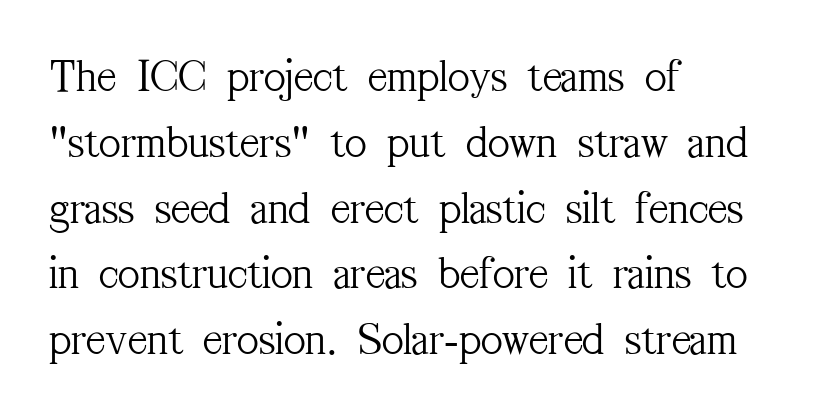
{"serif": "yes", "italic": "no", "bold": "no", "weight": "light", "width": "condensed", "stroke_contrast": "medium", "x_height": "medium", "monospaced": "no", "underline": "no", "align": "left", "line_spacing": "normal", "line_spacing_ratio": 1.4, "letter_spacing": "normal", "letter_spacing_em": 0.0, "glyph_px": 47}
